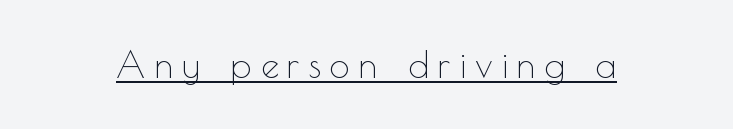
Q: Is the text bold? A: No.
Q: Is the text italic (slanted)? A: No, it is upright.
Q: Is the typeface a serif or a sans-serif typeface? A: Sans-serif.
Q: Is the text underlined? A: Yes.
Q: Is the spacing between letters normal or unusually wide? A: Unusually wide.
Q: Width (condensed, normal, or wide)? A: Normal.
Q: x-height? A: Small.
Q: Monospaced? A: No.
